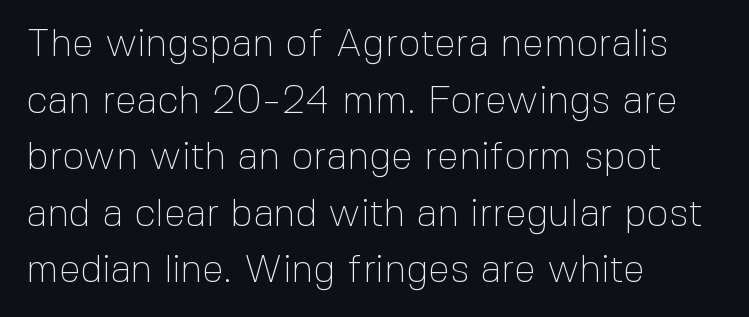
Q: Is the text bold? A: No.
Q: Is the text italic (slanted)? A: No, it is upright.
Q: Is the typeface a serif or a sans-serif typeface? A: Sans-serif.
Q: Is the text underlined? A: No.
Q: How is the paragraph aligned? A: Left-aligned.
Q: Is the spacing between letters normal or unusually wide? A: Normal.
Q: Is the spacing between lines tight, normal or loose? A: Normal.
Q: Width (condensed, normal, or wide)? A: Normal.
Q: x-height? A: Medium.
Q: Monospaced? A: No.
